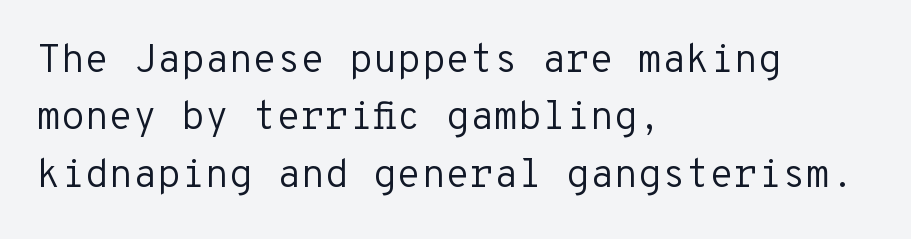
{"serif": "no", "italic": "no", "bold": "no", "weight": "regular", "width": "normal", "stroke_contrast": "low", "x_height": "medium", "monospaced": "yes", "underline": "no", "align": "left", "line_spacing": "normal", "line_spacing_ratio": 1.47, "letter_spacing": "normal", "letter_spacing_em": 0.0, "glyph_px": 39}
